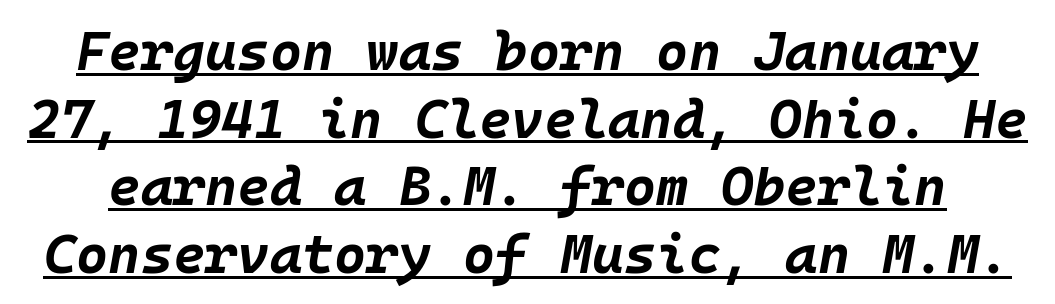
Q: Is the text bold? A: Yes.
Q: Is the text italic (slanted)? A: Yes, it leans right by about 10 degrees.
Q: Is the text underlined? A: Yes.
Q: Is the spacing between letters normal or unusually wide? A: Normal.
Q: Width (condensed, normal, or wide)? A: Normal.
Q: Stroke contrast? A: Low.
Q: x-height? A: Large.
Q: Monospaced? A: Yes.
